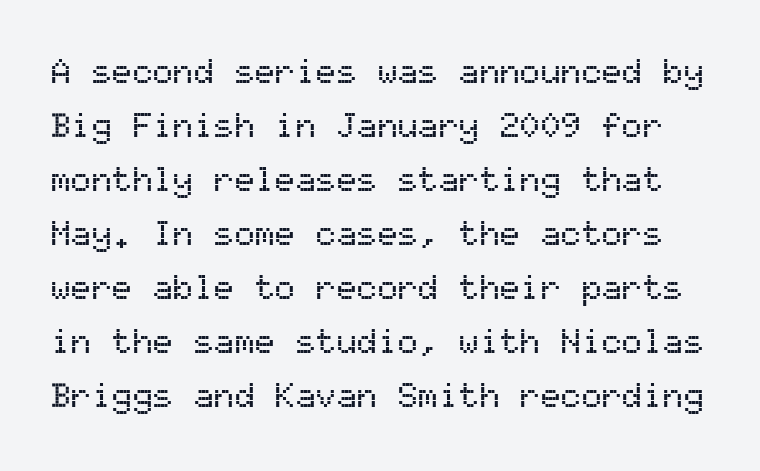
Q: Is the text italic (slanted)? A: No, it is upright.
Q: Is the typeface a serif or a sans-serif typeface? A: Sans-serif.
Q: Is the text underlined? A: No.
Q: Is the spacing between letters normal or unusually wide? A: Normal.
Q: Is the spacing between lines tight, normal or loose? A: Normal.
Q: Width (condensed, normal, or wide)? A: Normal.
Q: Stroke contrast? A: Medium.
Q: x-height? A: Medium.
Q: Monospaced? A: Yes.
